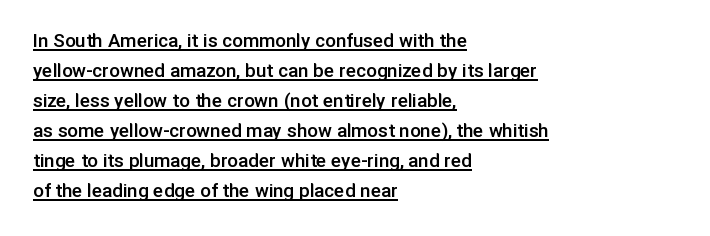
Q: Is the text bold? A: Semi-bold.
Q: Is the text italic (slanted)? A: No, it is upright.
Q: Is the text underlined? A: Yes.
Q: How is the paragraph aligned? A: Left-aligned.
Q: Is the spacing between letters normal or unusually wide? A: Normal.
Q: Is the spacing between lines tight, normal or loose? A: Normal.
